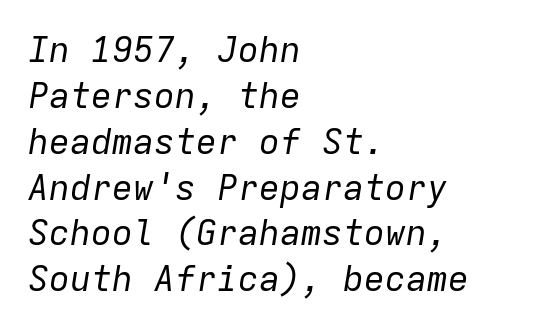
Compared with ordinary roman type, these characters are visibly tilted. The passage shown is not bold in any degree. Nothing unusual about the tracking: characters are spaced as the font intends. The leading is moderate, giving the passage an even texture. Quick note: underline off. The passage shown is typed in a monospace face where columns stay perfectly aligned.
